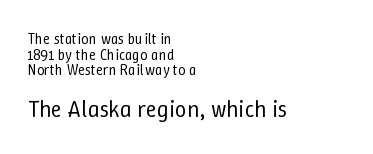
The image shows 23 px text type, upright; set left-aligned, tight line spacing (1.04x), normal letter spacing, not underlined; the second (bottom) block is 1.53x larger.
